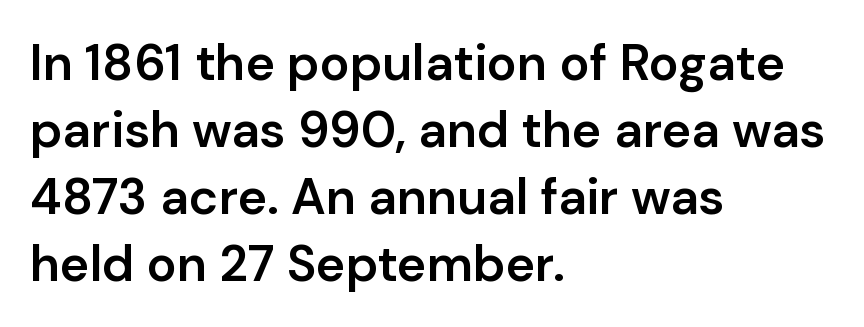
Look at the stroke-to-counter ratio: somewhat heavy, a semibold. Are there feet on the stems? There aren't — it's a sans. Typeset ragged right — the left edge is the straight one. The face used here is proportionally spaced, like ordinary book or web type.
